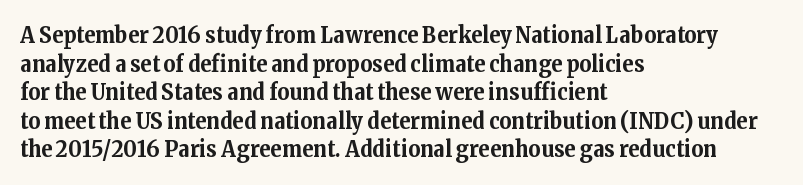
The image shows 23 px bold type, upright; set left-aligned, line spacing 1.24x, normal letter spacing, not underlined.
